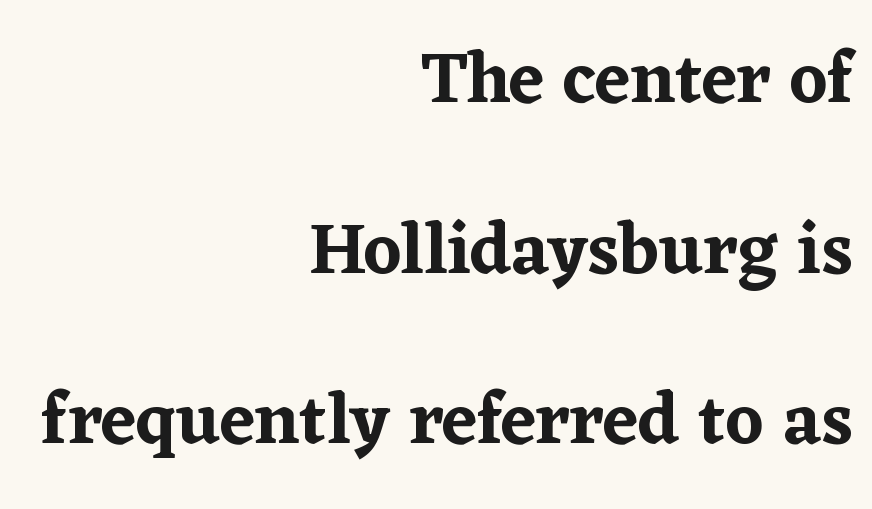
Unmarked baselines from the first word to the last. Vertical strokes here are truly vertical. The gaps between neighbouring characters are ordinary and unremarkable. These lines are set flush right with a ragged left edge.
